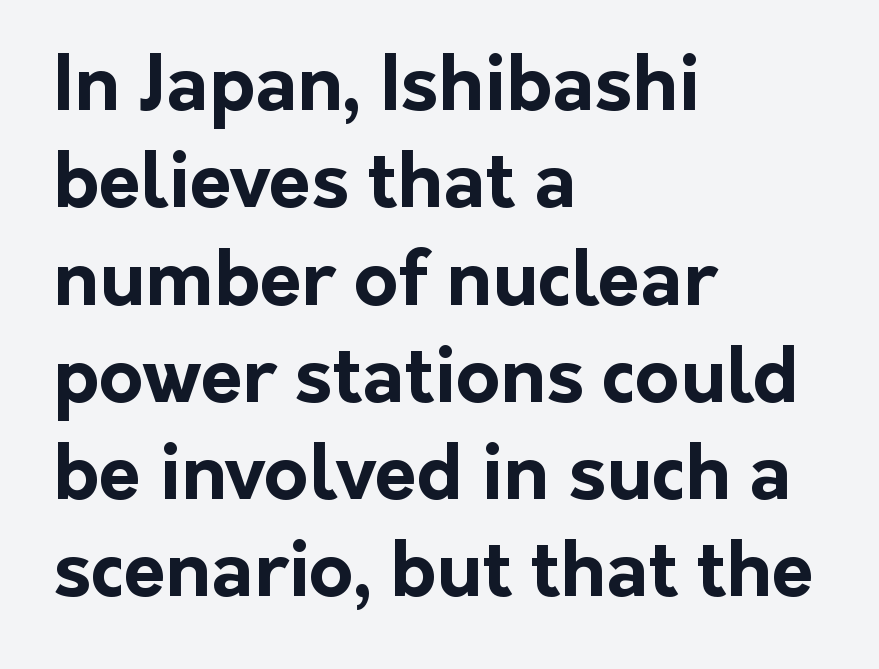
The rendering uses a bold face; every stroke is thick and dark. Leading: standard. Each letter keeps its own natural width here, so spacing adapts to shape. Compared with a centered layout, this one pins lines to the left instead. Short note: letters normally spaced. Does the type have serifs? No, each stem ends abruptly.
